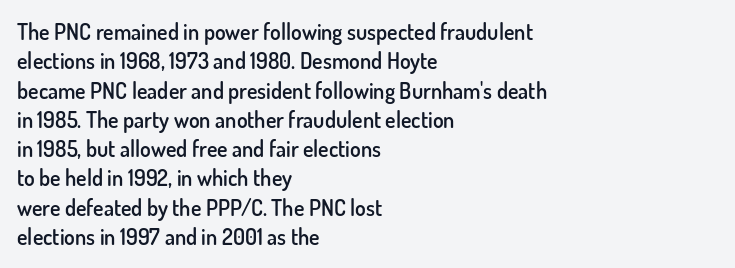
Unmarked baselines from the first word to the last. Does the copy run flush right? No — it runs flush left. Every stem runs plumb, perpendicular to the baseline. Each glyph is drawn with semibold strokes, heavier than normal yet not fully bold. The rendering keeps characters at their native spacing.
